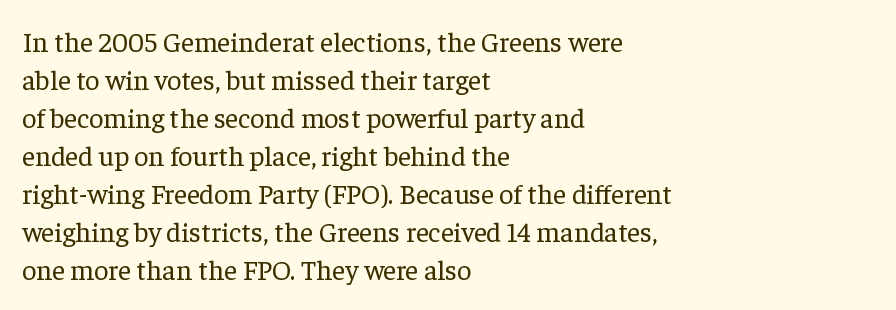
Q: Is the text bold? A: No.
Q: Is the text italic (slanted)? A: No, it is upright.
Q: Is the typeface a serif or a sans-serif typeface? A: Serif.
Q: Is the text underlined? A: No.
Q: How is the paragraph aligned? A: Left-aligned.
Q: Is the spacing between letters normal or unusually wide? A: Normal.
Q: Is the spacing between lines tight, normal or loose? A: Normal.
Q: Width (condensed, normal, or wide)? A: Normal.
Q: Stroke contrast? A: Low.
Q: x-height? A: Medium.
Q: Monospaced? A: No.
